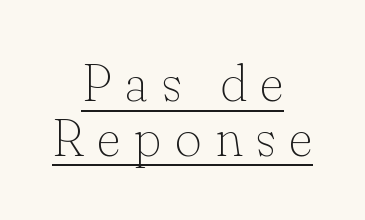
{"serif": "yes", "italic": "no", "bold": "no", "weight": "thin", "width": "normal", "stroke_contrast": "low", "x_height": "small", "monospaced": "no", "underline": "yes", "align": "center", "line_spacing": "tight", "line_spacing_ratio": 1.05, "letter_spacing": "wide", "letter_spacing_em": 0.26, "glyph_px": 52}
